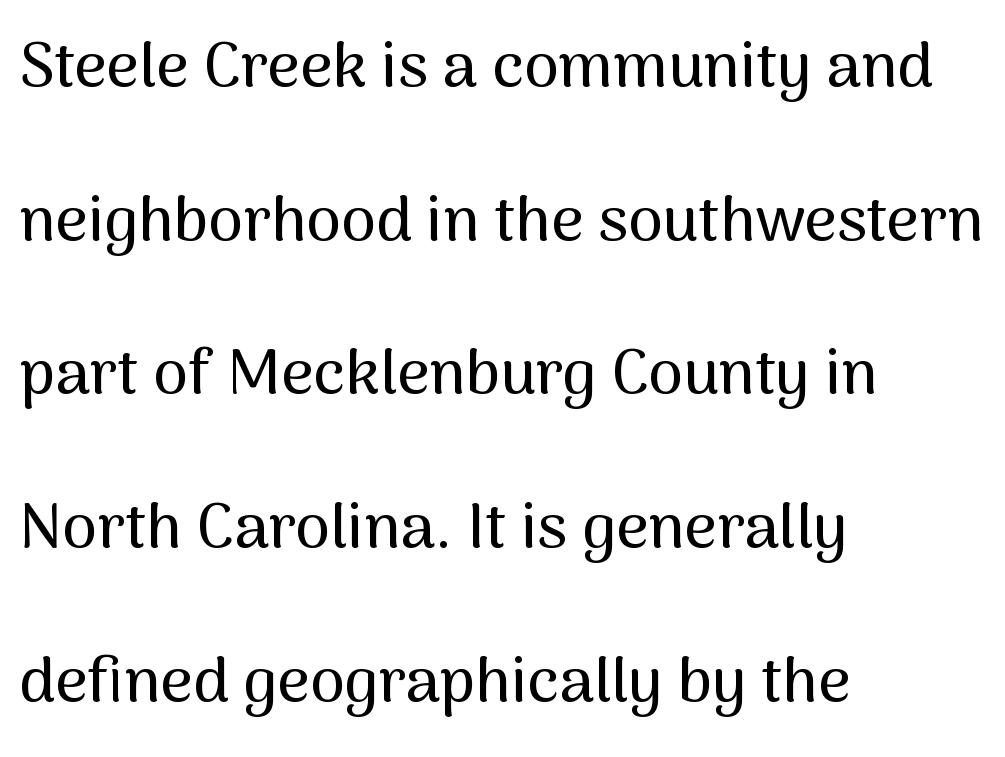
Is the block centered? No — it sits flush against the left margin. The passage shown is typed in a proportional face where columns would drift. Ascenders rise straight up at ninety degrees. Does the leading feel generous? Absolutely, it's lavish. Tracking value appears to be zero — textbook default spacing.
